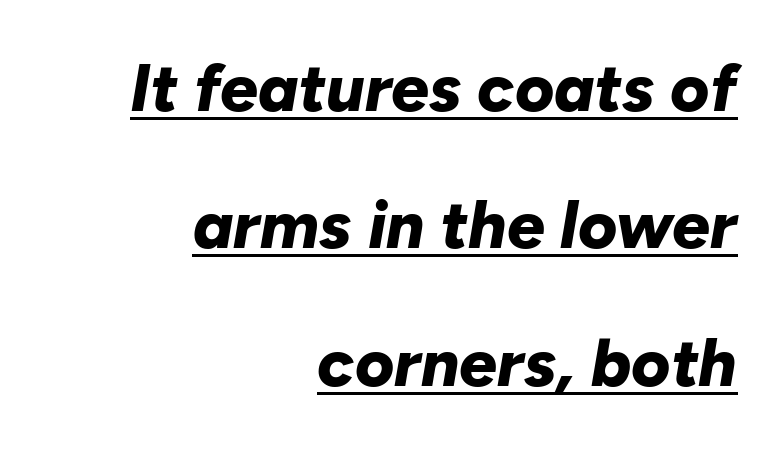
{"italic": "yes", "lean": "right", "slant_degrees": 10, "bold": "yes", "weight": "bold", "width": "normal", "stroke_contrast": "low", "x_height": "medium", "monospaced": "no", "underline": "yes", "align": "right", "line_spacing": "loose", "line_spacing_ratio": 2.05, "letter_spacing": "normal", "letter_spacing_em": 0.0, "glyph_px": 67}
